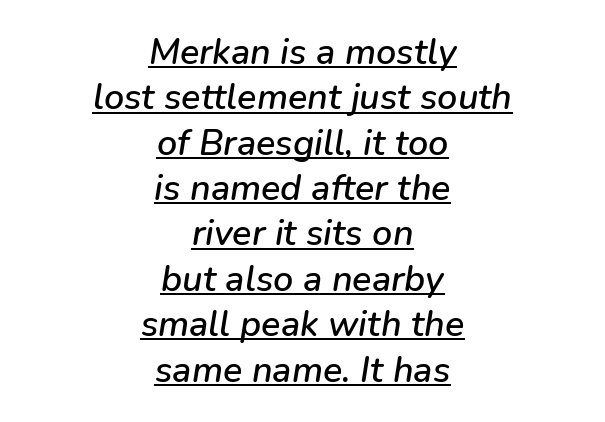
The image shows 36 px text type, italic (leaning right); set centered, normal line spacing (1.26x), normal letter spacing, underlined; low stroke contrast and a medium x-height.
